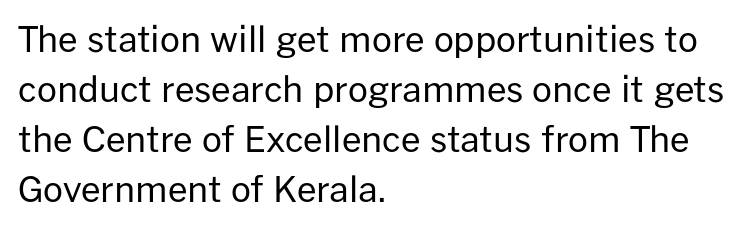
Q: Is the text bold? A: No.
Q: Is the text italic (slanted)? A: No, it is upright.
Q: Is the typeface a serif or a sans-serif typeface? A: Sans-serif.
Q: Is the text underlined? A: No.
Q: How is the paragraph aligned? A: Left-aligned.
Q: Is the spacing between letters normal or unusually wide? A: Normal.
Q: Is the spacing between lines tight, normal or loose? A: Normal.
Q: Width (condensed, normal, or wide)? A: Normal.
Q: Stroke contrast? A: Low.
Q: x-height? A: Medium.
Q: Monospaced? A: No.
